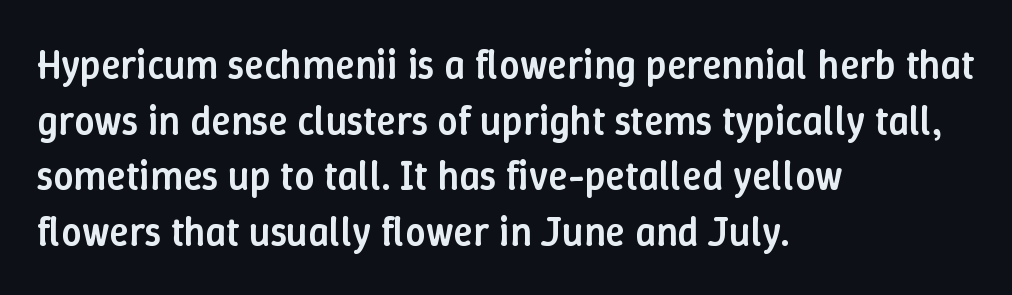
The image shows 40 px semibold type, upright; set left-aligned, normal line spacing (1.39x), normal letter spacing, not underlined; low stroke contrast and a medium x-height.
